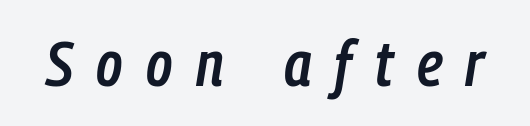
The image shows 63 px semibold, condensed type, italic (leaning right); set unusually wide letter spacing (+0.37 em), not underlined; low stroke contrast and a medium x-height.
